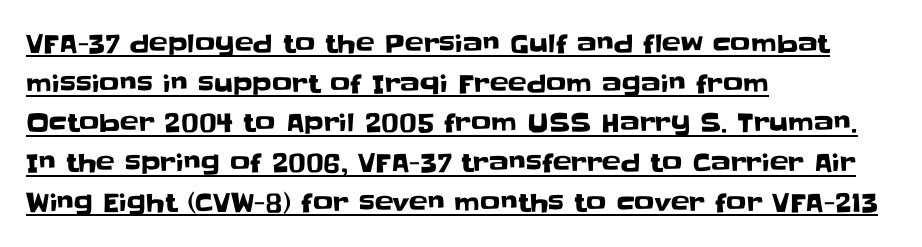
{"italic": "no", "underline": "yes", "align": "left", "line_spacing": "normal", "line_spacing_ratio": 1.59, "letter_spacing": "normal", "letter_spacing_em": 0.0, "glyph_px": 25}
